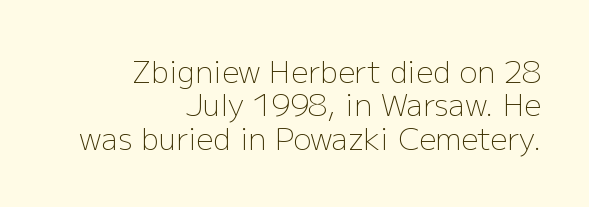
{"serif": "no", "italic": "no", "bold": "no", "weight": "light", "width": "normal", "stroke_contrast": "low", "x_height": "medium", "monospaced": "no", "underline": "no", "align": "right", "line_spacing": "tight", "line_spacing_ratio": 1.11, "letter_spacing": "normal", "letter_spacing_em": 0.0, "glyph_px": 30}
